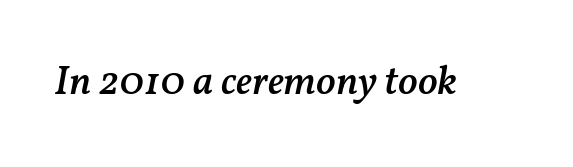
{"italic": "yes", "lean": "right", "slant_degrees": 11, "bold": "semi", "weight": "semibold", "width": "normal", "stroke_contrast": "medium", "x_height": "medium", "monospaced": "no", "underline": "no", "letter_spacing": "normal", "letter_spacing_em": 0.0, "glyph_px": 41}
